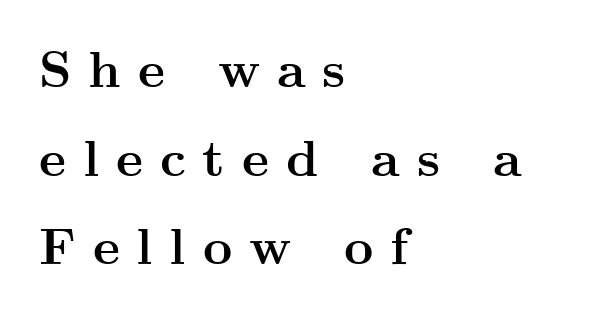
Q: Is the text bold? A: Yes.
Q: Is the text italic (slanted)? A: No, it is upright.
Q: Is the typeface a serif or a sans-serif typeface? A: Serif.
Q: Is the text underlined? A: No.
Q: How is the paragraph aligned? A: Left-aligned.
Q: Is the spacing between letters normal or unusually wide? A: Unusually wide.
Q: Width (condensed, normal, or wide)? A: Wide.
Q: Stroke contrast? A: Medium.
Q: x-height? A: Small.
Q: Monospaced? A: No.
